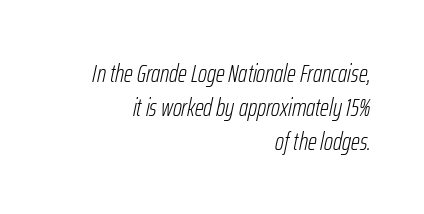
Words appear dense and cohesive because spacing is normal. Horizontally, the lines are justified to the trailing edge only. Notice how descenders clear the ascenders below comfortably — that's standard leading. Is the type slanted? Yes — the strokes lean at a clear angle.
